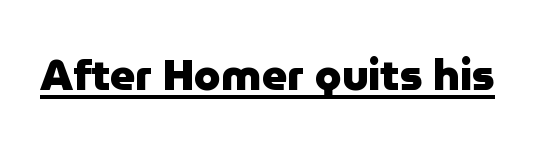
{"serif": "no", "italic": "no", "bold": "yes", "weight": "heavy", "width": "normal", "stroke_contrast": "low", "x_height": "medium", "monospaced": "no", "underline": "yes", "letter_spacing": "normal", "letter_spacing_em": 0.0, "glyph_px": 43}
